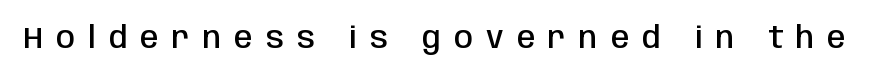
{"serif": "no", "italic": "no", "bold": "semi", "weight": "semibold", "width": "condensed", "stroke_contrast": "low", "x_height": "large", "monospaced": "no", "underline": "no", "letter_spacing": "wide", "letter_spacing_em": 0.44, "glyph_px": 30}
